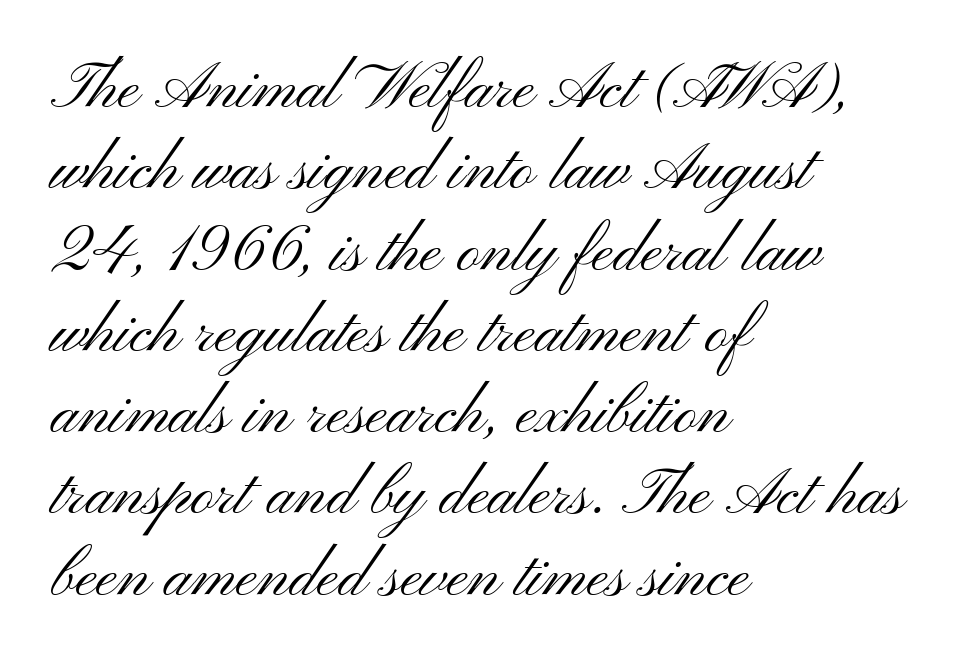
No feet cap the strokes, marking this as sans-serif type. Spacing verdict: proportional, widths tailored to each character. Vertically, the passage feels balanced, rows spaced as you'd expect.
